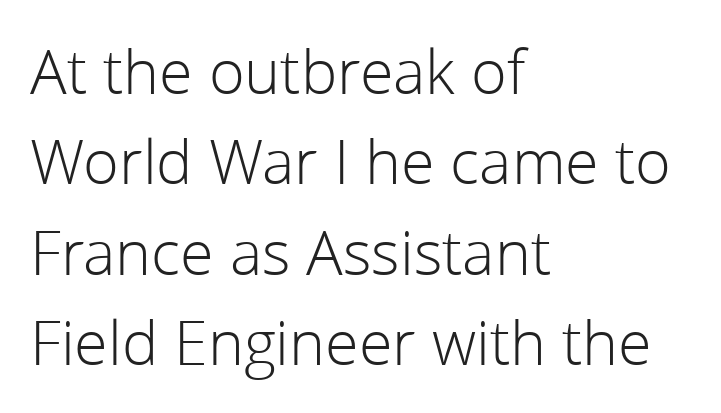
A sans-serif font was chosen for this passage. Heft: none added — not bold. Unlike italic type, these characters show no tilt at all. How are the letters spaced? Ordinarily, with no added tracking. Think of a printed novel: that variable character pitch is what you see here. Quick note: underline off.
